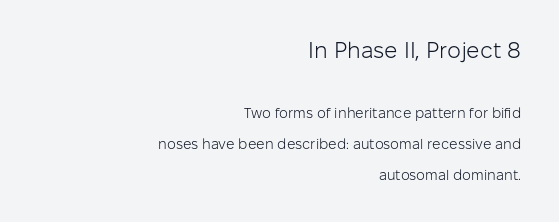
Q: Is the text bold? A: No.
Q: Is the text italic (slanted)? A: No, it is upright.
Q: Is the text underlined? A: No.
Q: How is the paragraph aligned? A: Right-aligned.
Q: Is the spacing between letters normal or unusually wide? A: Normal.
Q: Is the spacing between lines tight, normal or loose? A: Loose.
Q: Which block of text is set in a larger size, the first (top) or the second (bottom)? A: The first (top) one.
